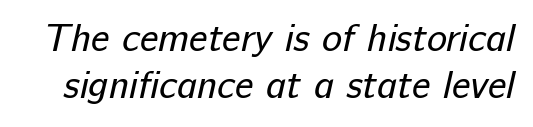
Q: Is the text bold? A: No.
Q: Is the typeface a serif or a sans-serif typeface? A: Sans-serif.
Q: Is the text underlined? A: No.
Q: Is the spacing between letters normal or unusually wide? A: Normal.
Q: Width (condensed, normal, or wide)? A: Normal.
Q: Stroke contrast? A: Low.
Q: x-height? A: Medium.
Q: Monospaced? A: No.
